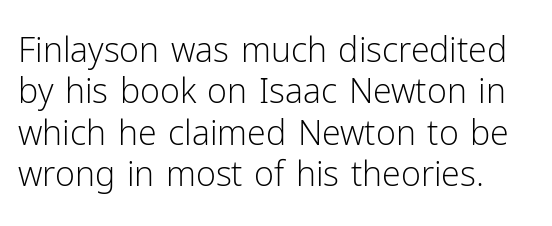
Letterform terminals end flat and unadorned throughout the passage. These lines keep a tight, regular rhythm from letter to letter. Check the space under the baseline: it is left empty. Every character sits straight up, as roman type does. Spacing verdict: proportional, widths tailored to each character.
